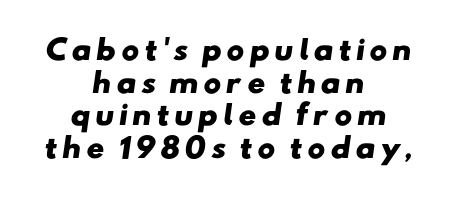
Q: Is the text bold? A: Yes.
Q: Is the text underlined? A: No.
Q: How is the paragraph aligned? A: Centered.
